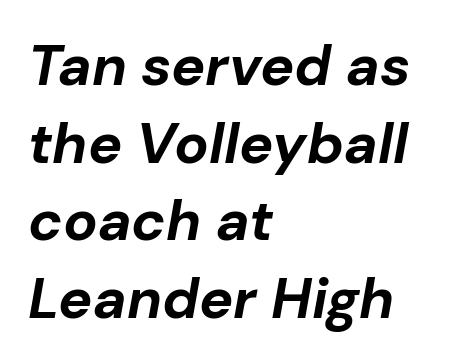
The image shows 57 px bold type, italic (leaning right); set left-aligned, normal line spacing (1.36x), normal letter spacing, not underlined; low stroke contrast and a medium x-height.
